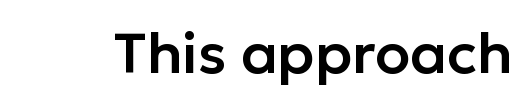
Q: Is the text italic (slanted)? A: No, it is upright.
Q: Is the typeface a serif or a sans-serif typeface? A: Sans-serif.
Q: Is the text underlined? A: No.
Q: Is the spacing between letters normal or unusually wide? A: Normal.
Q: Width (condensed, normal, or wide)? A: Normal.
Q: Stroke contrast? A: Low.
Q: x-height? A: Medium.
Q: Monospaced? A: No.
